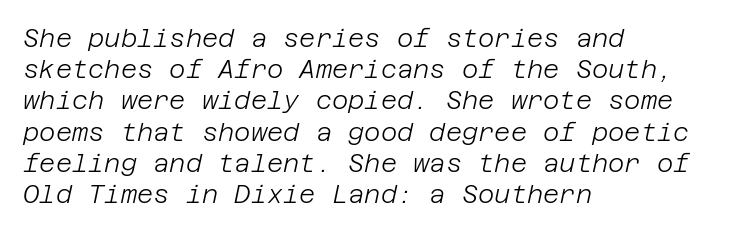
{"italic": "yes", "lean": "right", "slant_degrees": 12, "bold": "no", "underline": "no", "align": "left", "line_spacing": "normal", "line_spacing_ratio": 1.25, "letter_spacing": "normal", "letter_spacing_em": 0.0, "glyph_px": 25}
